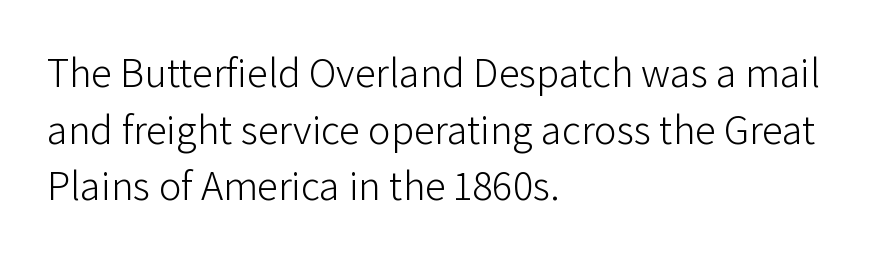
Q: Is the text bold? A: No.
Q: Is the text italic (slanted)? A: No, it is upright.
Q: Is the typeface a serif or a sans-serif typeface? A: Sans-serif.
Q: Is the text underlined? A: No.
Q: How is the paragraph aligned? A: Left-aligned.
Q: Is the spacing between letters normal or unusually wide? A: Normal.
Q: Is the spacing between lines tight, normal or loose? A: Normal.
Q: Width (condensed, normal, or wide)? A: Normal.
Q: Stroke contrast? A: Low.
Q: x-height? A: Medium.
Q: Monospaced? A: No.
